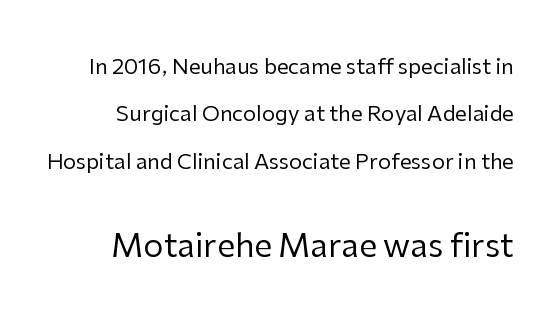
Compare the two chunks: the lower has the greater cap height. Stems and bowls with no extra thickness — not bold. I'd call this a sans setting — the letters go barefoot. Honestly, there is no underline to notice here at all. Think of a printed novel: that variable character pitch is what you see here. This sample uses an upright cut, with every glyph sitting square on the baseline.
